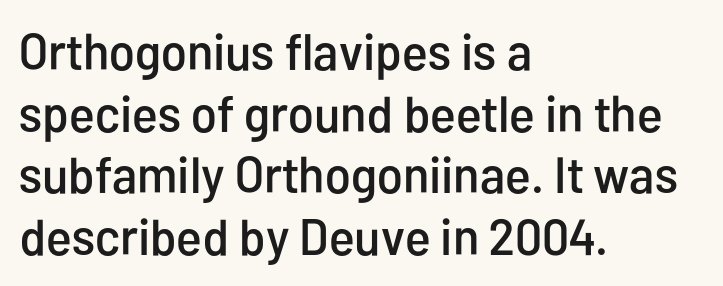
The image shows 51 px condensed sans-serif type, upright; set left-aligned, line spacing 1.21x, normal letter spacing, not underlined; low stroke contrast and a medium x-height.
